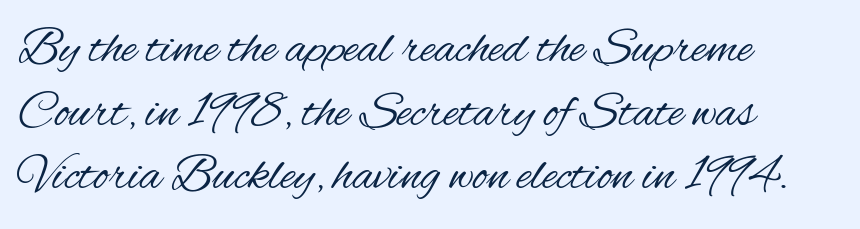
The typeface chosen for these lines omits serifs. Every row of glyphs begins at an identical x-position on the left. Weight class: somewhere from thin through regular. Caption: standard tracking, unaltered.
